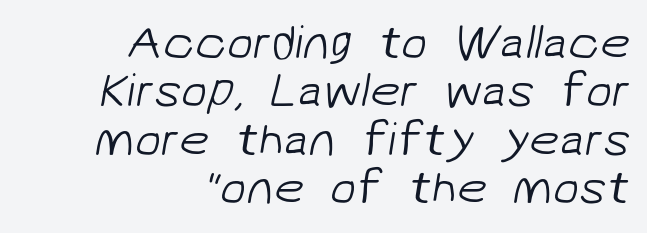
Q: Is the text bold? A: No.
Q: Is the typeface a serif or a sans-serif typeface? A: Sans-serif.
Q: Is the text underlined? A: No.
Q: How is the paragraph aligned? A: Right-aligned.
Q: Is the spacing between letters normal or unusually wide? A: Normal.
Q: Is the spacing between lines tight, normal or loose? A: Tight.
Q: Width (condensed, normal, or wide)? A: Normal.
Q: Stroke contrast? A: Low.
Q: x-height? A: Medium.
Q: Monospaced? A: No.
